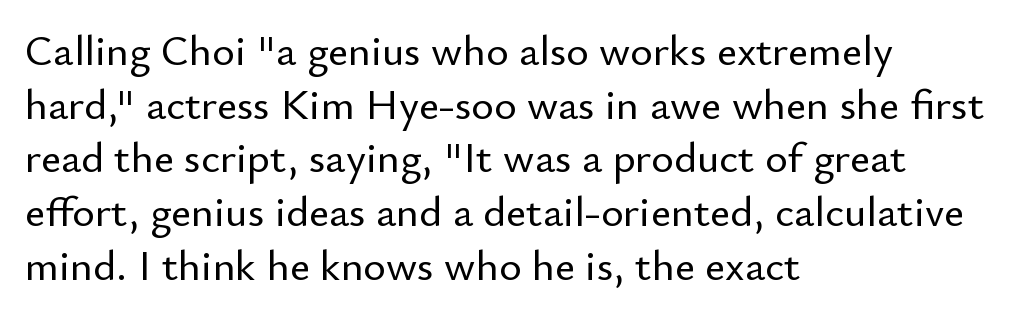
Q: Is the text italic (slanted)? A: No, it is upright.
Q: Is the typeface a serif or a sans-serif typeface? A: Sans-serif.
Q: Is the text underlined? A: No.
Q: How is the paragraph aligned? A: Left-aligned.
Q: Is the spacing between letters normal or unusually wide? A: Normal.
Q: Is the spacing between lines tight, normal or loose? A: Normal.
Q: Width (condensed, normal, or wide)? A: Normal.
Q: Stroke contrast? A: Low.
Q: x-height? A: Small.
Q: Monospaced? A: No.
